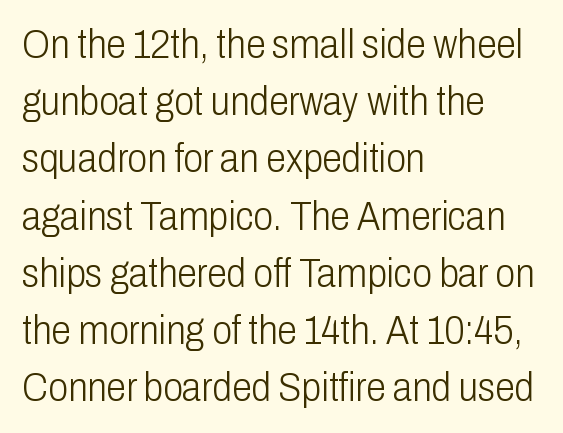
A typesetter would call this proportional, since set widths differ per character. The vertical gap from one line to the next is medium. The rendering anchors every line to the left-hand side. Spacing between characters is what you'd get straight out of the box.
